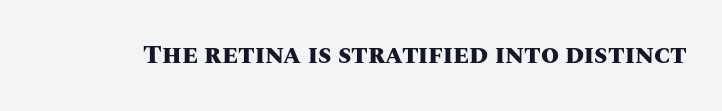
{"italic": "no", "bold": "yes", "underline": "no", "letter_spacing": "normal", "letter_spacing_em": 0.0, "glyph_px": 26}
